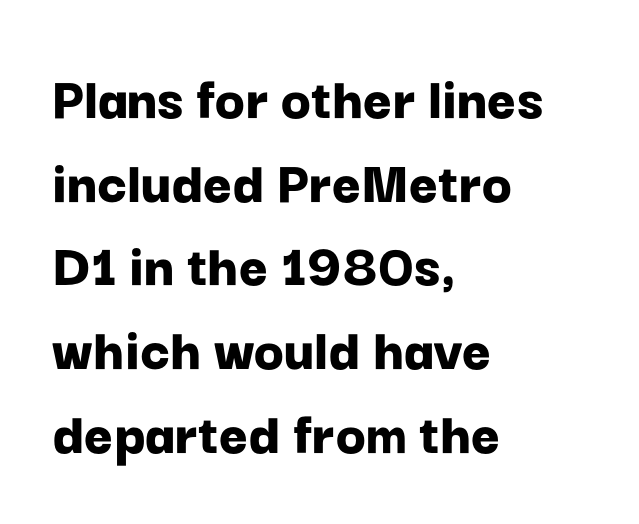
{"serif": "no", "italic": "no", "bold": "yes", "weight": "bold", "width": "normal", "stroke_contrast": "low", "x_height": "medium", "monospaced": "no", "underline": "no", "align": "left", "line_spacing": "normal", "line_spacing_ratio": 1.35, "letter_spacing": "normal", "letter_spacing_em": 0.0, "glyph_px": 62}
